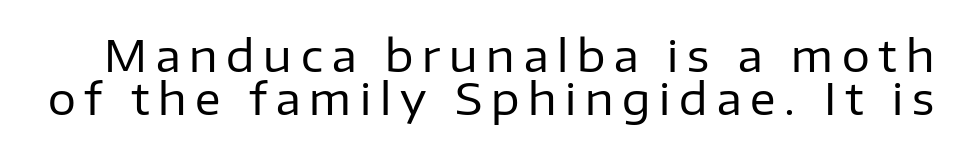
{"serif": "no", "italic": "no", "bold": "no", "weight": "regular", "width": "normal", "stroke_contrast": "low", "x_height": "medium", "monospaced": "no", "underline": "no", "line_spacing": "tight", "line_spacing_ratio": 0.98, "letter_spacing": "wide", "letter_spacing_em": 0.2, "glyph_px": 44}
